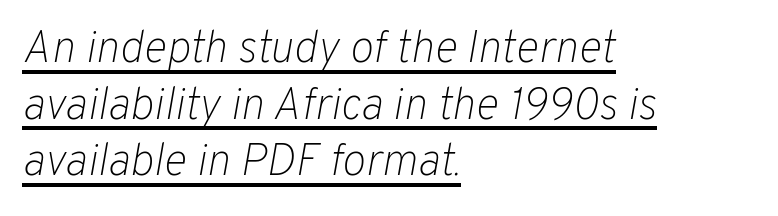
{"italic": "yes", "lean": "right", "slant_degrees": 10, "bold": "no", "weight": "light", "width": "normal", "stroke_contrast": "low", "x_height": "medium", "monospaced": "no", "underline": "yes", "align": "left", "line_spacing": "normal", "line_spacing_ratio": 1.26, "letter_spacing": "normal", "letter_spacing_em": 0.0, "glyph_px": 45}
